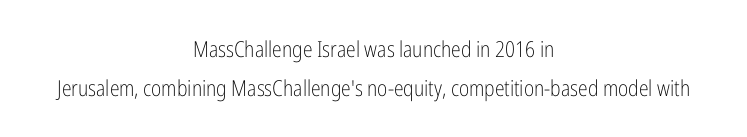
{"italic": "no", "bold": "no", "underline": "no", "align": "center", "line_spacing_ratio": 1.78, "letter_spacing": "normal", "letter_spacing_em": 0.0, "glyph_px": 22}
